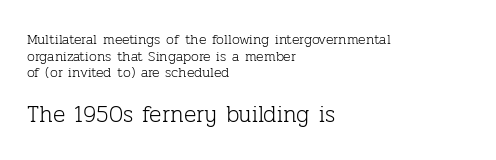
Q: Is the text bold? A: No.
Q: Is the text italic (slanted)? A: No, it is upright.
Q: Is the text underlined? A: No.
Q: How is the paragraph aligned? A: Left-aligned.
Q: Is the spacing between letters normal or unusually wide? A: Normal.
Q: Which block of text is set in a larger size, the first (top) or the second (bottom)? A: The second (bottom) one.
